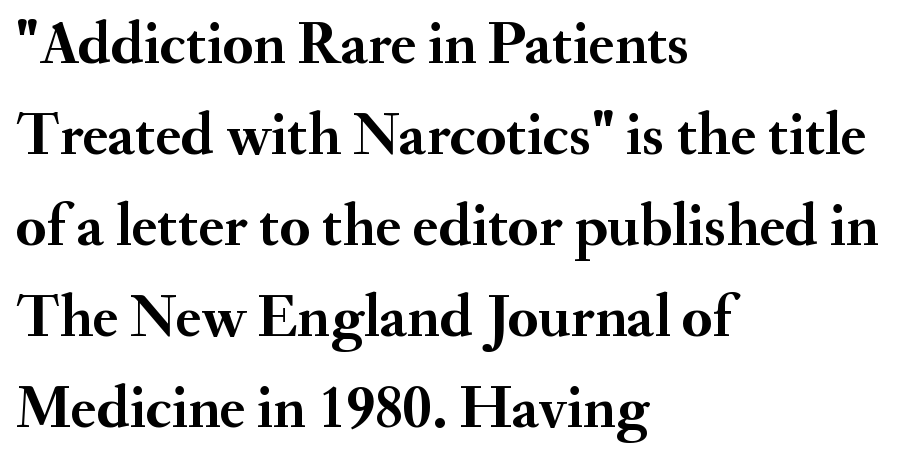
Q: Is the text bold? A: Yes.
Q: Is the text italic (slanted)? A: No, it is upright.
Q: Is the typeface a serif or a sans-serif typeface? A: Serif.
Q: Is the text underlined? A: No.
Q: How is the paragraph aligned? A: Left-aligned.
Q: Is the spacing between letters normal or unusually wide? A: Normal.
Q: Is the spacing between lines tight, normal or loose? A: Normal.
Q: Width (condensed, normal, or wide)? A: Normal.
Q: Stroke contrast? A: Medium.
Q: x-height? A: Small.
Q: Monospaced? A: No.
